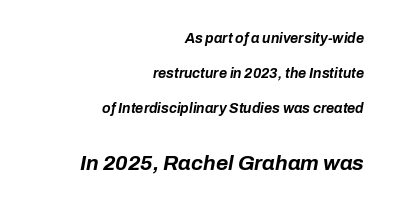
Q: Is the text bold? A: Yes.
Q: Is the text italic (slanted)? A: Yes, it leans right by about 10 degrees.
Q: Is the text underlined? A: No.
Q: How is the paragraph aligned? A: Right-aligned.
Q: Is the spacing between letters normal or unusually wide? A: Normal.
Q: Is the spacing between lines tight, normal or loose? A: Loose.
Q: Which block of text is set in a larger size, the first (top) or the second (bottom)? A: The second (bottom) one.
